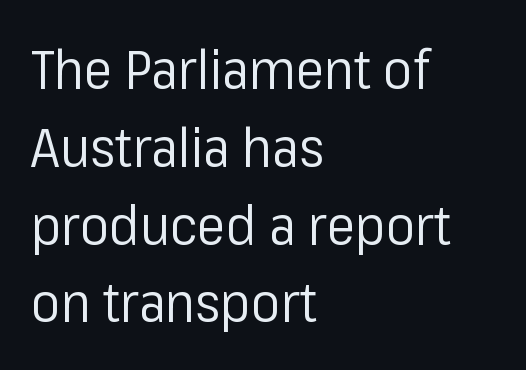
Note the varied advance widths — an 'i' is clearly narrower than an 'm'. Plain, unruled lines of type. Note: no serifs on the glyphs. What stands out about the letter spacing? Nothing — it is the standard amount.
